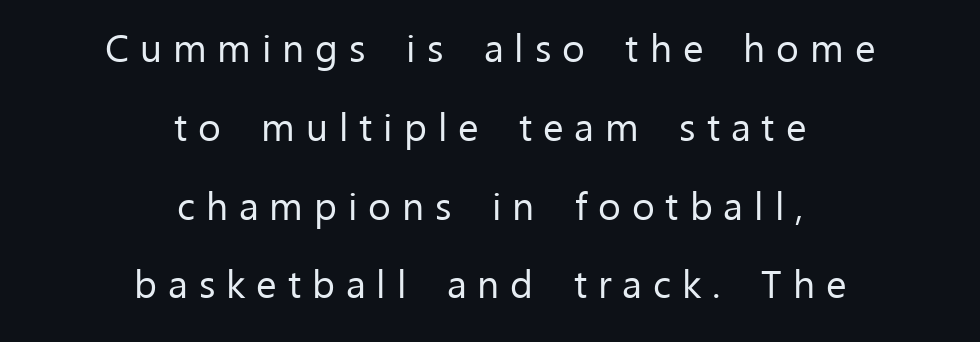
Q: Is the text bold? A: No.
Q: Is the text italic (slanted)? A: No, it is upright.
Q: Is the typeface a serif or a sans-serif typeface? A: Sans-serif.
Q: Is the text underlined? A: No.
Q: How is the paragraph aligned? A: Centered.
Q: Is the spacing between letters normal or unusually wide? A: Unusually wide.
Q: Is the spacing between lines tight, normal or loose? A: Loose.
Q: Width (condensed, normal, or wide)? A: Normal.
Q: Stroke contrast? A: Low.
Q: x-height? A: Medium.
Q: Monospaced? A: No.
